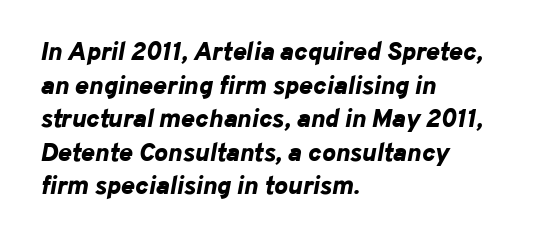
{"italic": "yes", "lean": "right", "slant_degrees": 10, "bold": "yes", "underline": "no", "align": "left", "line_spacing": "normal", "line_spacing_ratio": 1.29, "letter_spacing": "normal", "letter_spacing_em": 0.0, "glyph_px": 26}
